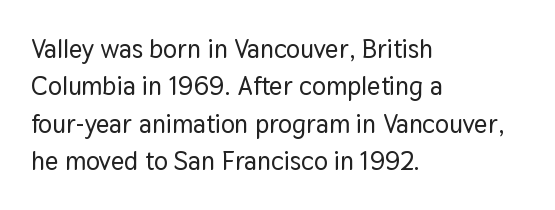
Q: Is the text italic (slanted)? A: No, it is upright.
Q: Is the text underlined? A: No.
Q: How is the paragraph aligned? A: Left-aligned.
Q: Is the spacing between letters normal or unusually wide? A: Normal.
Q: Is the spacing between lines tight, normal or loose? A: Normal.
